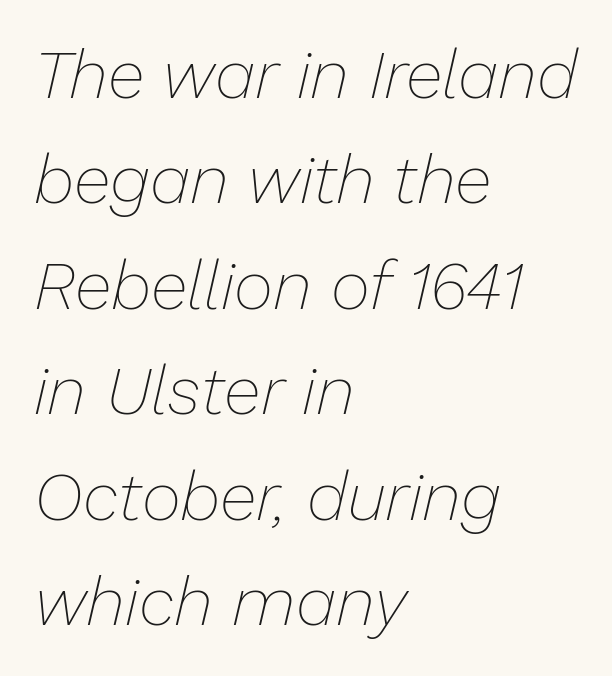
{"italic": "yes", "lean": "right", "slant_degrees": 13, "bold": "no", "weight": "thin", "width": "normal", "stroke_contrast": "low", "x_height": "medium", "monospaced": "no", "underline": "no", "align": "left", "line_spacing": "normal", "line_spacing_ratio": 1.55, "letter_spacing": "normal", "letter_spacing_em": 0.0, "glyph_px": 68}
